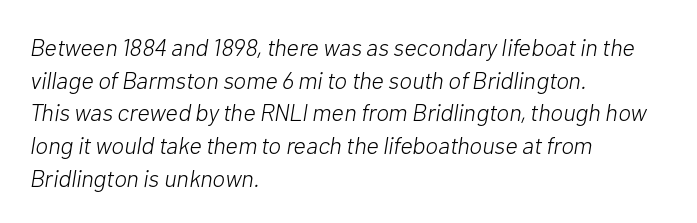
The image shows 24 px text type, italic (leaning right); set left-aligned, normal line spacing (1.36x), normal letter spacing, not underlined.
